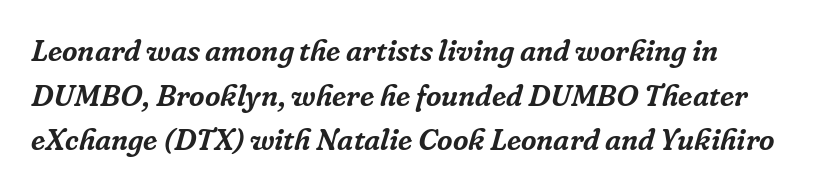
Little horizontal feet cap the strokes, marking this as serif type. The tracking reads as untouched default to a designer's eye. Anything drawn beneath the words? Only blank space. Students, observe: this is what conventionally led text looks like. This sample has the flowing, uneven cadence of proportional lettering.
